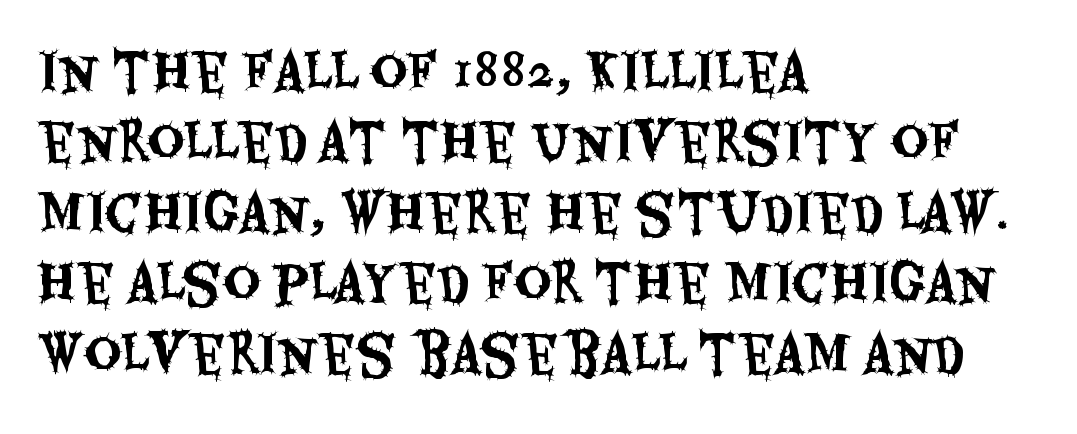
{"serif": "no", "italic": "no", "width": "condensed", "stroke_contrast": "medium", "x_height": "large", "monospaced": "no", "underline": "no", "align": "left", "line_spacing": "normal", "line_spacing_ratio": 1.38, "letter_spacing": "normal", "letter_spacing_em": 0.0, "glyph_px": 51}
